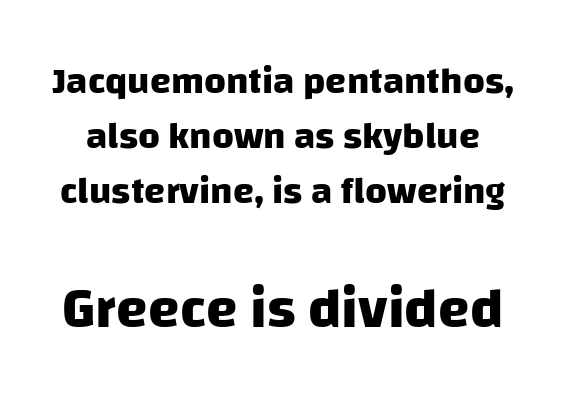
{"serif": "no", "bold": "yes", "weight": "heavy", "width": "normal", "stroke_contrast": "low", "x_height": "large", "monospaced": "no", "underline": "no", "line_spacing": "normal", "line_spacing_ratio": 1.45, "letter_spacing": "normal", "letter_spacing_em": 0.0, "larger_block": "second", "size_ratio": 1.5, "glyph_px": 57}
